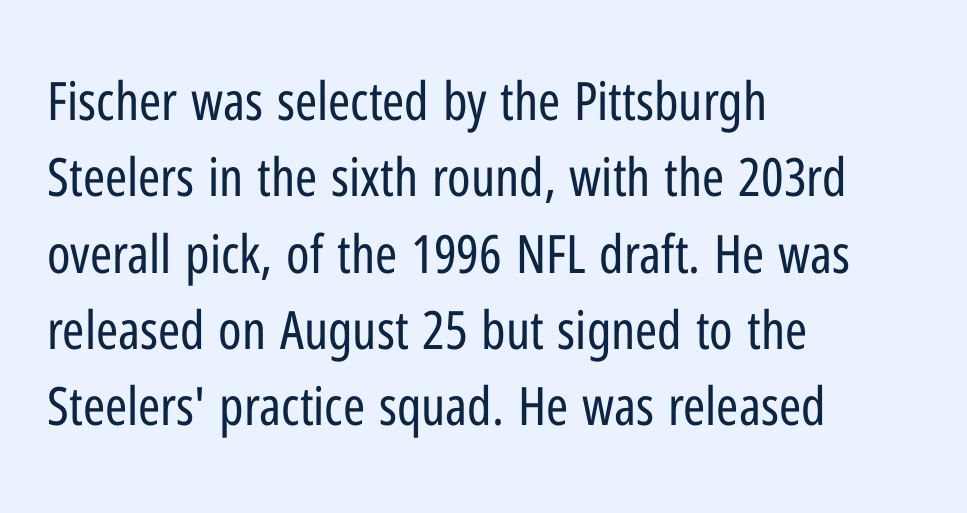
The image shows 53 px regular-weight, condensed sans-serif type, upright; set left-aligned, normal line spacing (1.44x), normal letter spacing, not underlined; low stroke contrast and a medium x-height.
